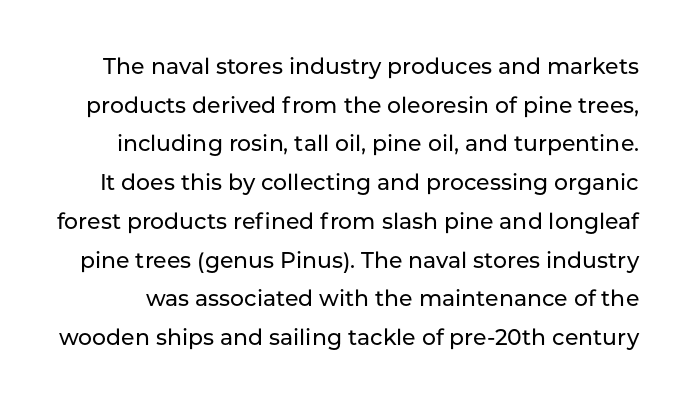
The image shows 22 px text type, upright; set line spacing 1.76x, normal letter spacing, not underlined.
